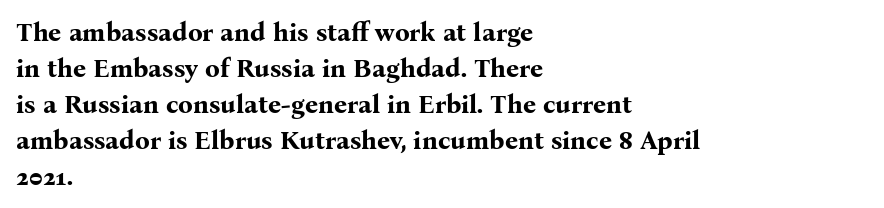
Q: Is the text bold? A: Yes.
Q: Is the text italic (slanted)? A: No, it is upright.
Q: Is the text underlined? A: No.
Q: How is the paragraph aligned? A: Left-aligned.
Q: Is the spacing between letters normal or unusually wide? A: Normal.
Q: Is the spacing between lines tight, normal or loose? A: Normal.
